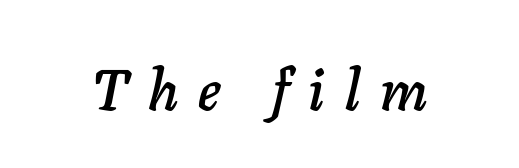
{"italic": "yes", "lean": "right", "slant_degrees": 11, "width": "normal", "stroke_contrast": "low", "x_height": "medium", "monospaced": "no", "underline": "no", "letter_spacing": "wide", "letter_spacing_em": 0.36, "glyph_px": 57}
